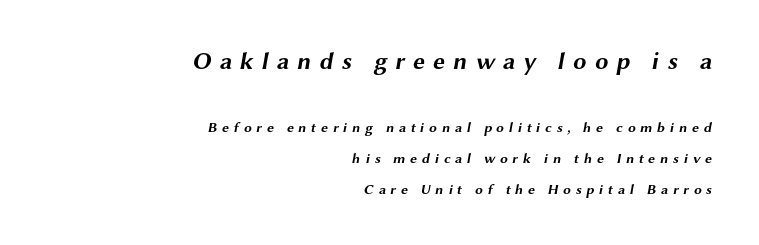
The image shows 24 px bold type; set right-aligned, loose line spacing (2.2x), unusually wide letter spacing (+0.33 em), not underlined; the first (top) block is 1.71x larger.
